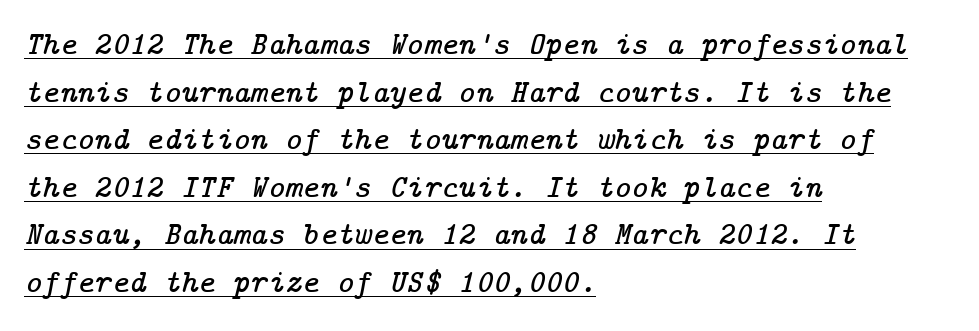
Q: Is the text italic (slanted)? A: Yes, it leans right by about 14 degrees.
Q: Is the typeface a serif or a sans-serif typeface? A: Serif.
Q: Is the text underlined? A: Yes.
Q: How is the paragraph aligned? A: Left-aligned.
Q: Is the spacing between letters normal or unusually wide? A: Normal.
Q: Is the spacing between lines tight, normal or loose? A: Normal.
Q: Width (condensed, normal, or wide)? A: Normal.
Q: Stroke contrast? A: Low.
Q: x-height? A: Medium.
